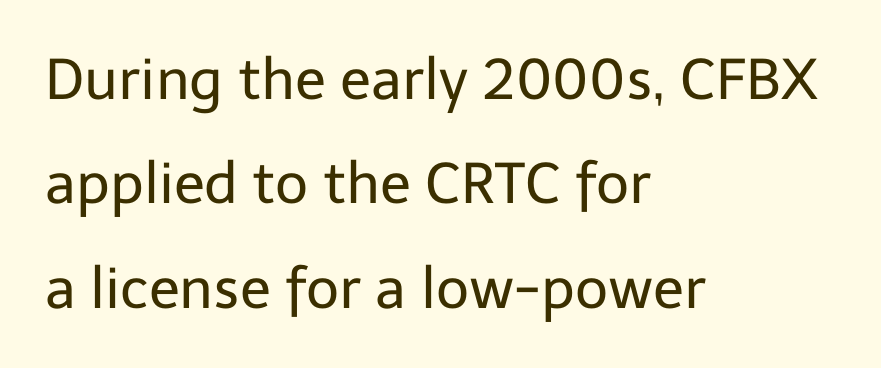
Q: Is the text bold? A: No.
Q: Is the text italic (slanted)? A: No, it is upright.
Q: Is the typeface a serif or a sans-serif typeface? A: Sans-serif.
Q: Is the text underlined? A: No.
Q: How is the paragraph aligned? A: Left-aligned.
Q: Is the spacing between letters normal or unusually wide? A: Normal.
Q: Width (condensed, normal, or wide)? A: Normal.
Q: Stroke contrast? A: Low.
Q: x-height? A: Medium.
Q: Monospaced? A: No.
